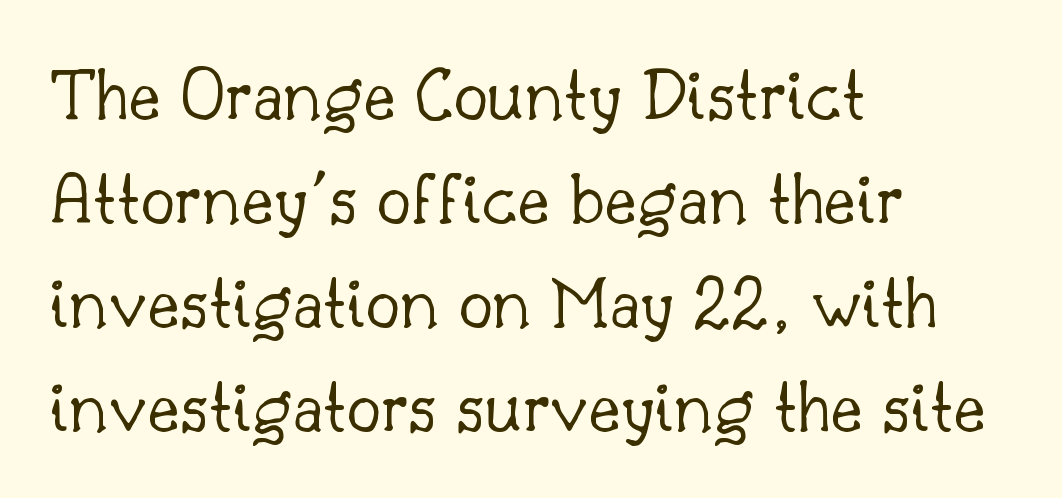
{"italic": "no", "bold": "no", "weight": "light", "width": "normal", "stroke_contrast": "low", "x_height": "small", "monospaced": "no", "underline": "no", "align": "left", "line_spacing": "normal", "line_spacing_ratio": 1.35, "letter_spacing": "normal", "letter_spacing_em": 0.0, "glyph_px": 77}
